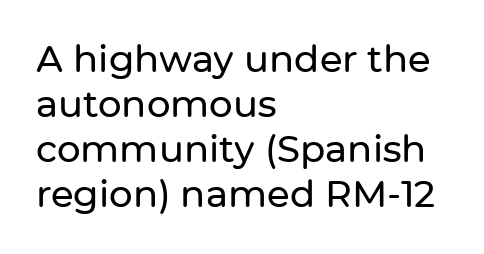
{"serif": "no", "italic": "no", "width": "normal", "stroke_contrast": "low", "x_height": "medium", "monospaced": "no", "underline": "no", "align": "left", "line_spacing_ratio": 1.22, "letter_spacing": "normal", "letter_spacing_em": 0.0, "glyph_px": 37}
